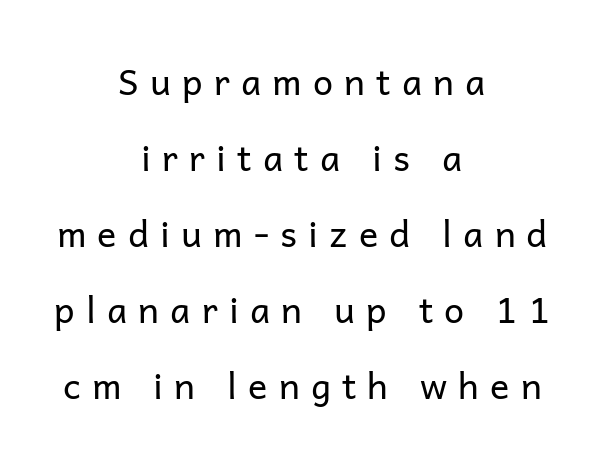
The image shows 36 px regular-weight sans-serif type, upright; set centered, loose line spacing (2.11x), unusually wide letter spacing (+0.31 em), not underlined; low stroke contrast and a medium x-height.
